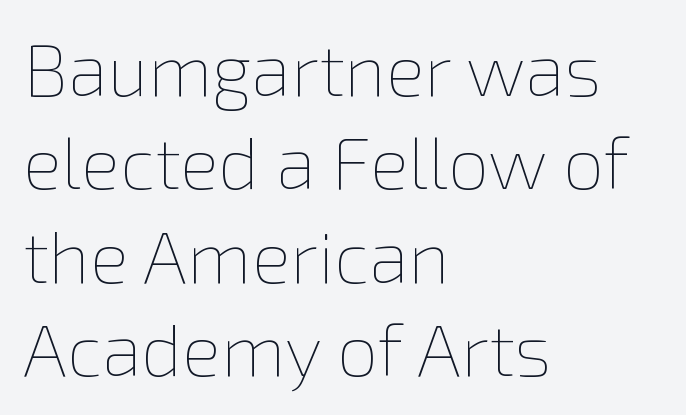
{"italic": "no", "bold": "no", "weight": "thin", "width": "normal", "stroke_contrast": "low", "x_height": "medium", "monospaced": "no", "underline": "no", "align": "left", "line_spacing": "normal", "line_spacing_ratio": 1.28, "letter_spacing": "normal", "letter_spacing_em": 0.0, "glyph_px": 73}
